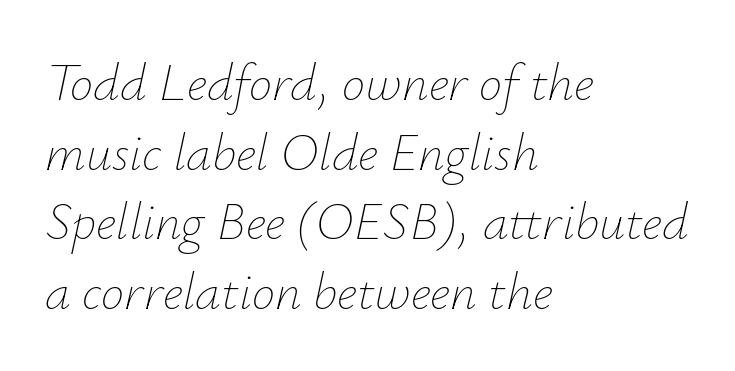
The text carries the slant typical of an italic or oblique font. In terms of leading, this rendering sits right in the middle. Descenders are the only things crossing below the line. The gaps between neighbouring characters are ordinary and unremarkable. Caption: multi-line text, flush left, ragged right.
